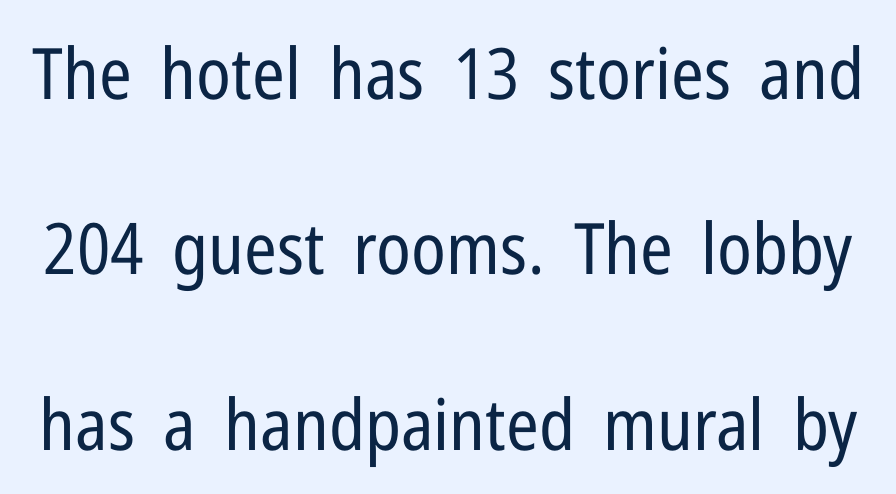
Q: Is the text bold? A: No.
Q: Is the text italic (slanted)? A: No, it is upright.
Q: Is the typeface a serif or a sans-serif typeface? A: Sans-serif.
Q: Is the text underlined? A: No.
Q: Is the spacing between letters normal or unusually wide? A: Normal.
Q: Is the spacing between lines tight, normal or loose? A: Loose.
Q: Width (condensed, normal, or wide)? A: Condensed.
Q: Stroke contrast? A: Low.
Q: x-height? A: Medium.
Q: Monospaced? A: No.
